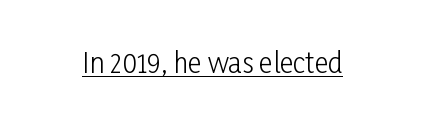
{"italic": "no", "bold": "no", "underline": "yes", "letter_spacing": "normal", "letter_spacing_em": 0.0, "glyph_px": 27}
